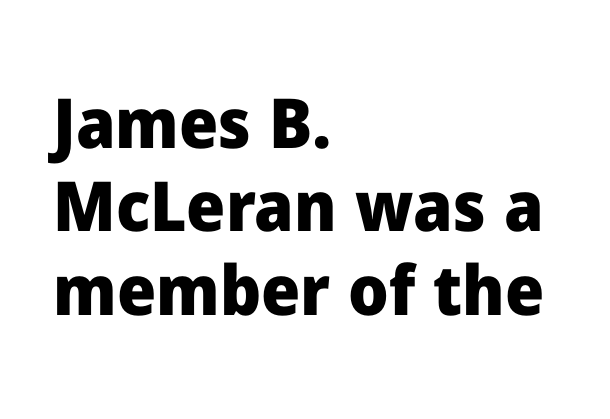
{"serif": "no", "italic": "no", "bold": "yes", "weight": "heavy", "width": "normal", "stroke_contrast": "low", "x_height": "medium", "monospaced": "no", "underline": "no", "align": "left", "line_spacing_ratio": 1.21, "letter_spacing": "normal", "letter_spacing_em": 0.0, "glyph_px": 69}
